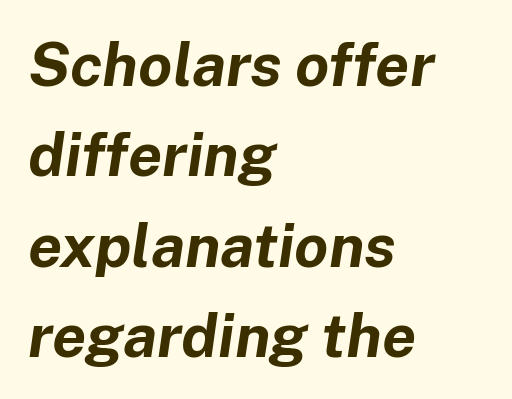
Q: Is the text bold? A: Yes.
Q: Is the text italic (slanted)? A: Yes, it leans right by about 8 degrees.
Q: Is the text underlined? A: No.
Q: How is the paragraph aligned? A: Left-aligned.
Q: Is the spacing between letters normal or unusually wide? A: Normal.
Q: Is the spacing between lines tight, normal or loose? A: Normal.
Q: Width (condensed, normal, or wide)? A: Normal.
Q: Stroke contrast? A: Low.
Q: x-height? A: Medium.
Q: Monospaced? A: No.
